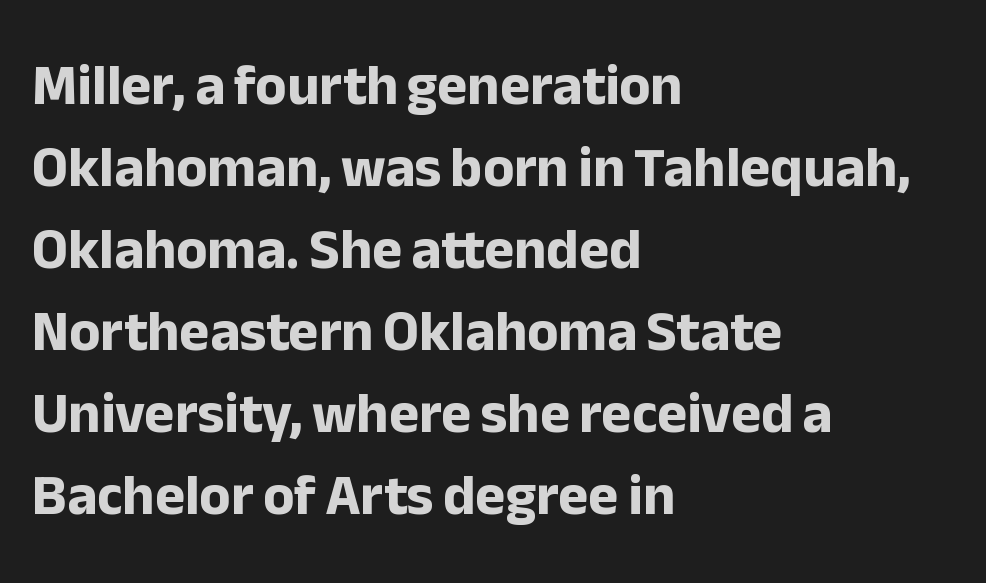
The image shows 57 px bold sans-serif type, upright; set left-aligned, normal line spacing (1.44x), normal letter spacing, not underlined; low stroke contrast and a medium x-height.
